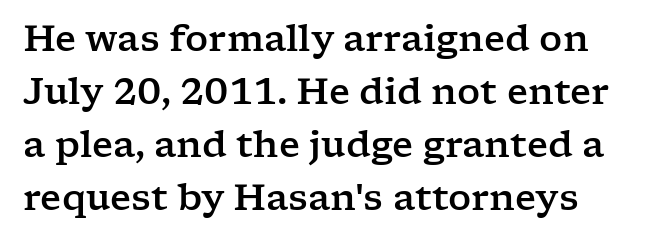
Q: Is the text italic (slanted)? A: No, it is upright.
Q: Is the typeface a serif or a sans-serif typeface? A: Serif.
Q: Is the text underlined? A: No.
Q: Is the spacing between letters normal or unusually wide? A: Normal.
Q: Is the spacing between lines tight, normal or loose? A: Normal.
Q: Width (condensed, normal, or wide)? A: Wide.
Q: Stroke contrast? A: Low.
Q: x-height? A: Medium.
Q: Monospaced? A: No.
